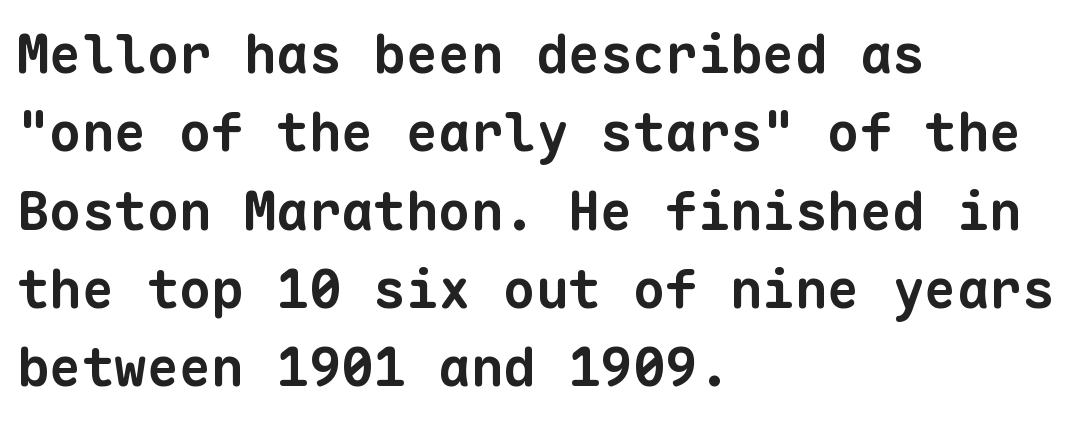
{"serif": "no", "bold": "yes", "weight": "bold", "width": "normal", "stroke_contrast": "low", "x_height": "medium", "monospaced": "yes", "underline": "no", "align": "left", "line_spacing": "normal", "line_spacing_ratio": 1.45, "letter_spacing": "normal", "letter_spacing_em": 0.0, "glyph_px": 54}
